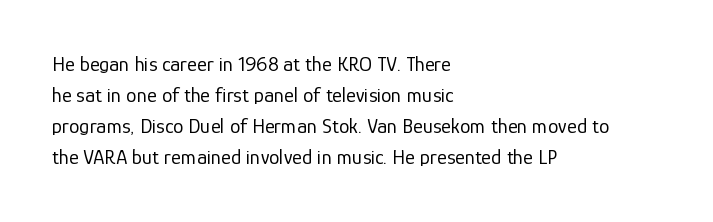
No chunkiness to these letters — they're not bold. The area under the type is left untouched. This rendering uses left alignment, leaving the right contour irregular. The font's upright variant was chosen for this text. Compared with typical body copy, the letter spacing here is the same.
